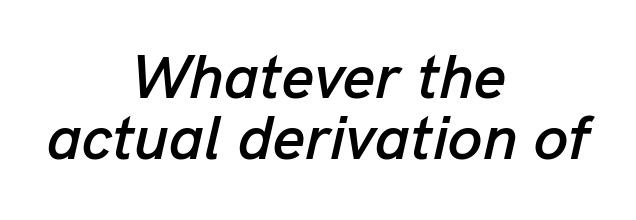
The image shows 62 px text type, italic (leaning right); set centered, tight line spacing (0.98x), normal letter spacing, not underlined; low stroke contrast and a medium x-height.
